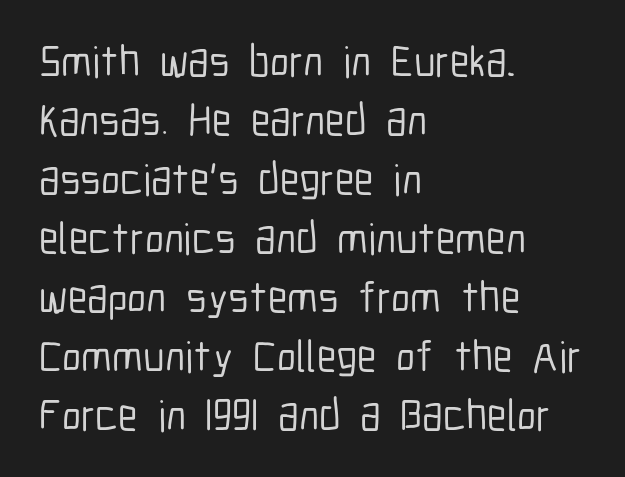
The image shows 44 px condensed sans-serif type, upright; set left-aligned, normal line spacing (1.34x), normal letter spacing, not underlined; low stroke contrast and a medium x-height.
